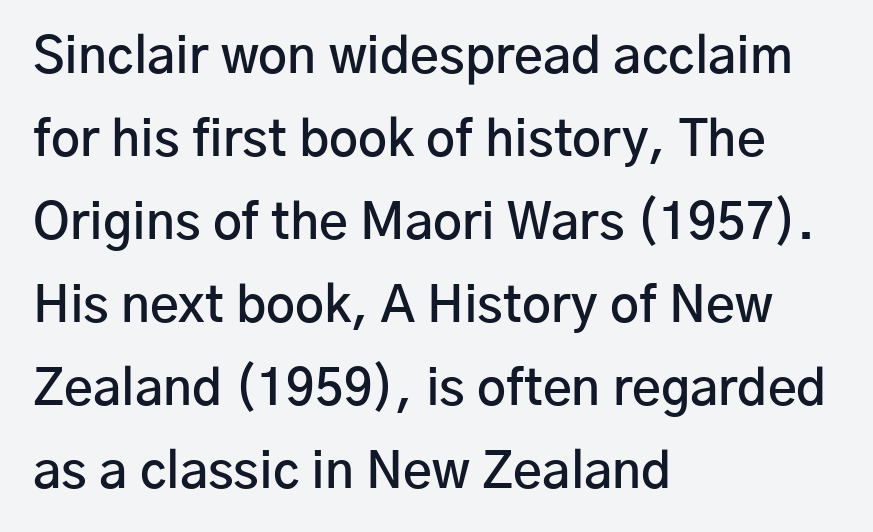
{"serif": "no", "italic": "no", "bold": "semi", "weight": "semibold", "width": "normal", "stroke_contrast": "low", "x_height": "medium", "monospaced": "no", "underline": "no", "align": "left", "line_spacing": "normal", "line_spacing_ratio": 1.66, "letter_spacing": "normal", "letter_spacing_em": 0.0, "glyph_px": 50}
